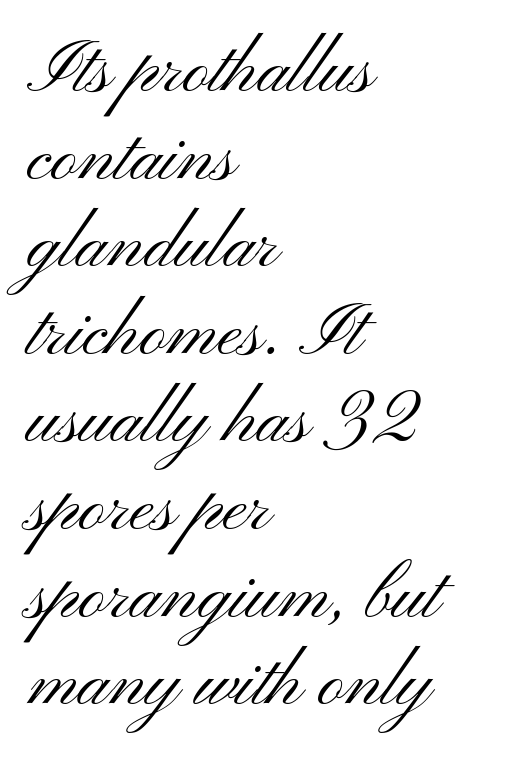
Q: Is the text bold? A: No.
Q: Is the text italic (slanted)? A: Yes.
Q: Is the typeface a serif or a sans-serif typeface? A: Sans-serif.
Q: Is the text underlined? A: No.
Q: How is the paragraph aligned? A: Left-aligned.
Q: Is the spacing between letters normal or unusually wide? A: Normal.
Q: Width (condensed, normal, or wide)? A: Wide.
Q: Stroke contrast? A: Medium.
Q: x-height? A: Small.
Q: Monospaced? A: No.
